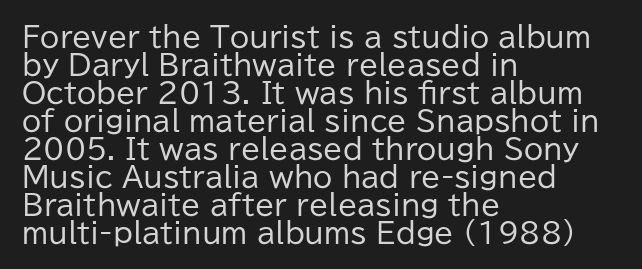
Q: Is the text bold? A: No.
Q: Is the text italic (slanted)? A: No, it is upright.
Q: Is the typeface a serif or a sans-serif typeface? A: Sans-serif.
Q: Is the text underlined? A: No.
Q: How is the paragraph aligned? A: Left-aligned.
Q: Is the spacing between letters normal or unusually wide? A: Normal.
Q: Is the spacing between lines tight, normal or loose? A: Tight.
Q: Width (condensed, normal, or wide)? A: Normal.
Q: Stroke contrast? A: Low.
Q: x-height? A: Medium.
Q: Monospaced? A: No.
